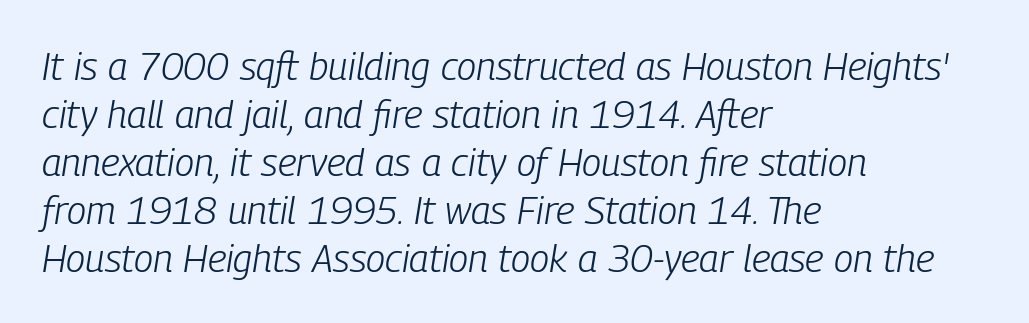
{"italic": "yes", "lean": "right", "slant_degrees": 9, "bold": "no", "weight": "light", "width": "condensed", "stroke_contrast": "low", "x_height": "medium", "monospaced": "no", "underline": "no", "align": "left", "line_spacing_ratio": 1.23, "letter_spacing": "normal", "letter_spacing_em": 0.0, "glyph_px": 39}
